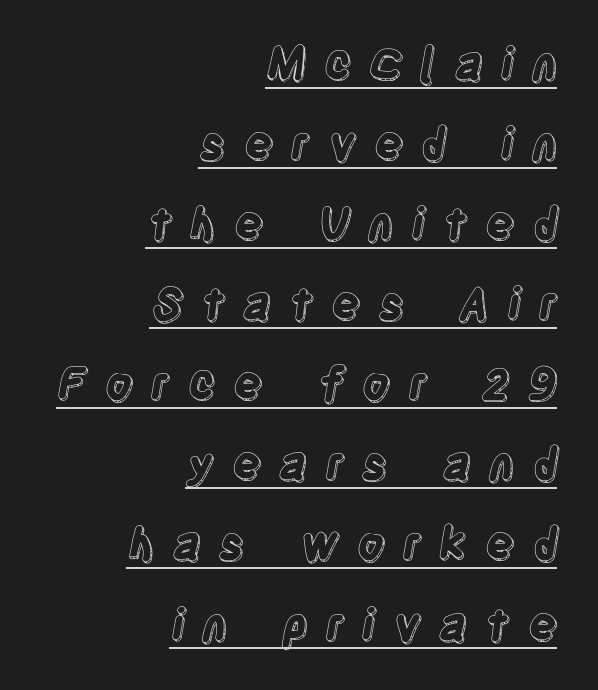
{"width": "condensed", "x_height": "large", "monospaced": "no", "underline": "yes", "align": "right", "line_spacing_ratio": 1.82, "letter_spacing": "wide", "letter_spacing_em": 0.39, "glyph_px": 44}
